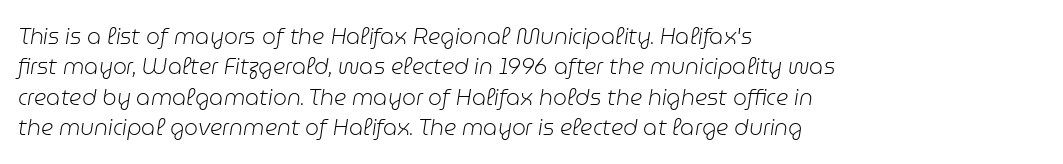
Q: Is the text bold? A: No.
Q: Is the text italic (slanted)? A: Yes, it leans right by about 9 degrees.
Q: Is the text underlined? A: No.
Q: How is the paragraph aligned? A: Left-aligned.
Q: Is the spacing between letters normal or unusually wide? A: Normal.
Q: Is the spacing between lines tight, normal or loose? A: Normal.
